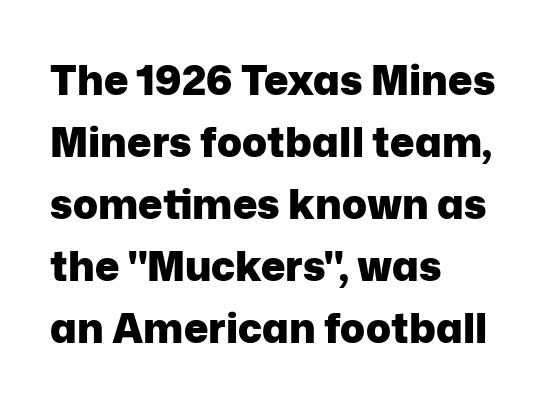
The typesetting leans heavy: a genuine bold. Observe the absence of serifs on each vertical stroke in this sample. Reading down the block, your eye returns to a fixed left position each line. Each new line begins a customary step beneath the previous one. Looks like regular typesetting: each glyph gets only the width it needs. The face used here is rendered with its standard letterfit.
